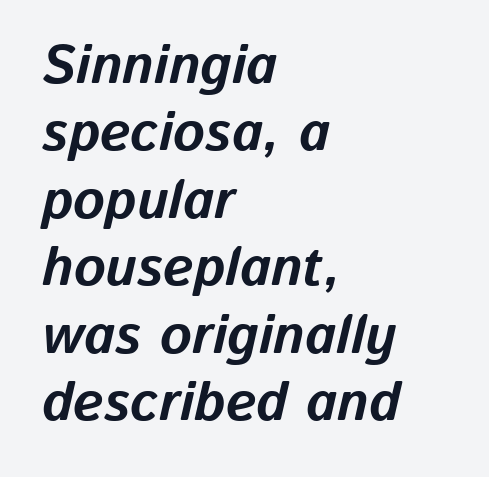
Q: Is the text bold? A: Yes.
Q: Is the text italic (slanted)? A: Yes, it leans right by about 13 degrees.
Q: Is the text underlined? A: No.
Q: How is the paragraph aligned? A: Left-aligned.
Q: Is the spacing between letters normal or unusually wide? A: Normal.
Q: Is the spacing between lines tight, normal or loose? A: Normal.
Q: Width (condensed, normal, or wide)? A: Normal.
Q: Stroke contrast? A: Low.
Q: x-height? A: Medium.
Q: Monospaced? A: No.
